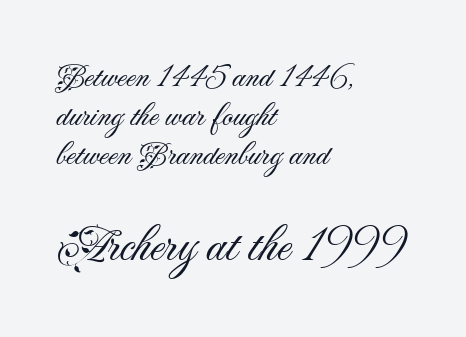
Q: Is the text bold? A: No.
Q: Is the text italic (slanted)? A: Yes.
Q: Is the typeface a serif or a sans-serif typeface? A: Sans-serif.
Q: Is the text underlined? A: No.
Q: How is the paragraph aligned? A: Left-aligned.
Q: Is the spacing between letters normal or unusually wide? A: Normal.
Q: Is the spacing between lines tight, normal or loose? A: Tight.
Q: Which block of text is set in a larger size, the first (top) or the second (bottom)? A: The second (bottom) one.
Q: Width (condensed, normal, or wide)? A: Normal.
Q: Stroke contrast? A: Medium.
Q: x-height? A: Small.
Q: Monospaced? A: No.
